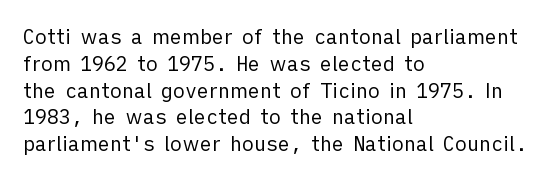
{"italic": "no", "bold": "no", "underline": "no", "align": "left", "line_spacing": "normal", "line_spacing_ratio": 1.34, "letter_spacing": "normal", "letter_spacing_em": 0.0, "glyph_px": 20}
